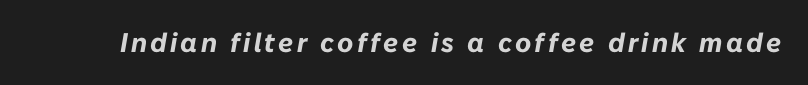
The image shows 27 px bold type, italic (leaning right); set not underlined.
